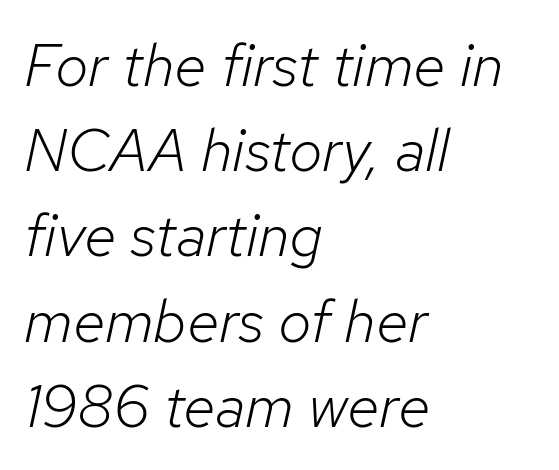
The image shows 60 px light type, italic (leaning right); set left-aligned, normal line spacing (1.42x), normal letter spacing, not underlined; low stroke contrast and a medium x-height.
